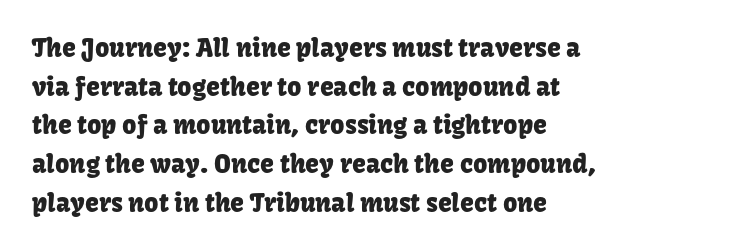
{"italic": "no", "underline": "no", "align": "left", "line_spacing": "normal", "line_spacing_ratio": 1.55, "letter_spacing": "normal", "letter_spacing_em": 0.0, "glyph_px": 25}
